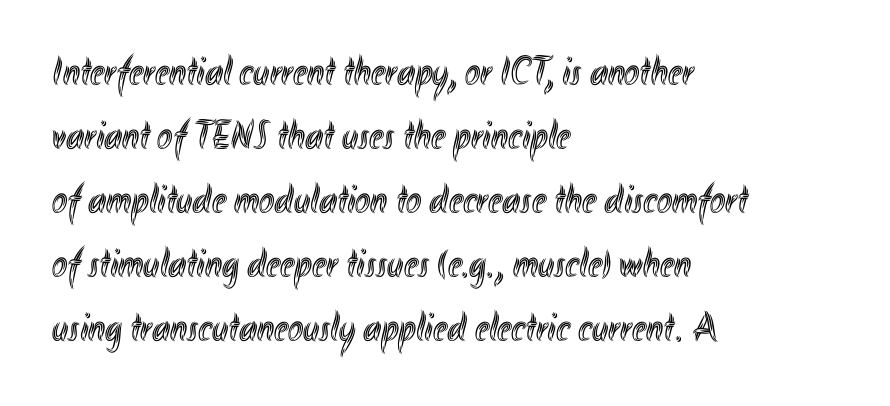
These lines keep a tight, regular rhythm from letter to letter. Beneath every word, the page is bare. The rows are spaced the way most documents space them. The setting favours the left margin, as ordinary paragraphs usually do. The passage shown is typed in a proportional face where columns would drift.
